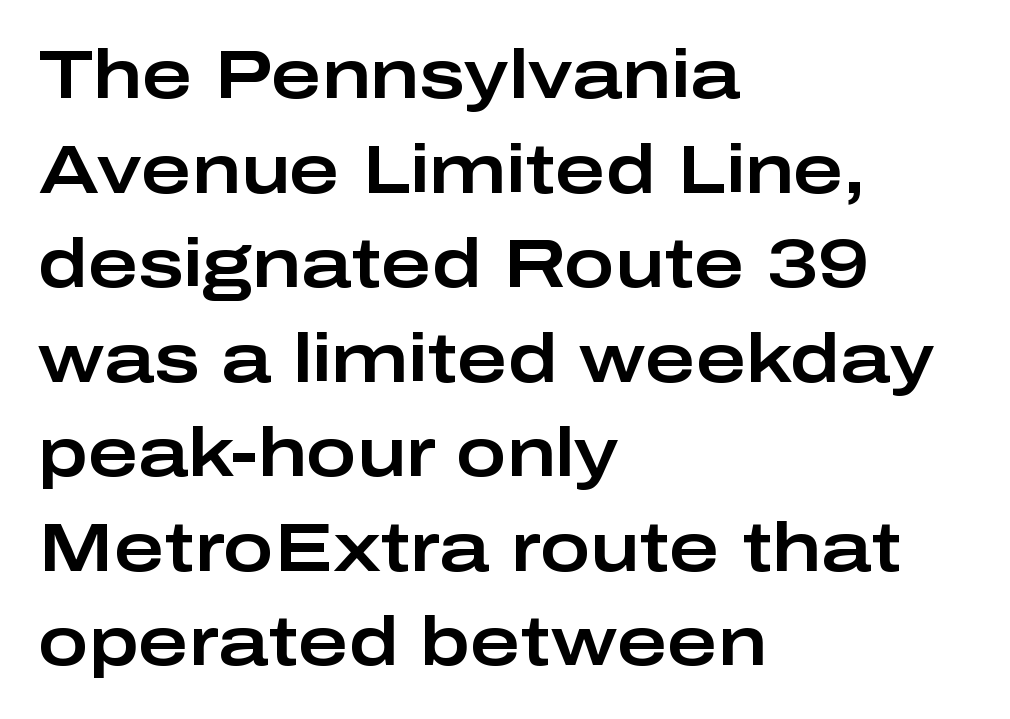
Q: Is the text italic (slanted)? A: No, it is upright.
Q: Is the typeface a serif or a sans-serif typeface? A: Sans-serif.
Q: Is the text underlined? A: No.
Q: How is the paragraph aligned? A: Left-aligned.
Q: Is the spacing between letters normal or unusually wide? A: Normal.
Q: Is the spacing between lines tight, normal or loose? A: Normal.
Q: Width (condensed, normal, or wide)? A: Wide.
Q: Stroke contrast? A: Low.
Q: x-height? A: Medium.
Q: Monospaced? A: No.
